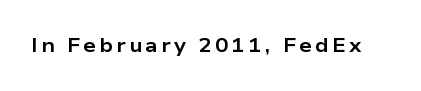
The type sits square on the baseline with zero lean. Lines of text with bare space underneath. Does the weight exceed regular? Yes, all the way to bold.
